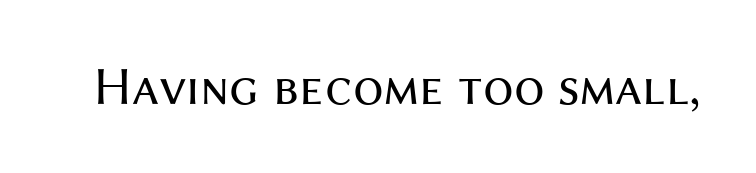
{"serif": "no", "italic": "no", "bold": "no", "weight": "regular", "width": "normal", "stroke_contrast": "medium", "x_height": "medium", "monospaced": "no", "underline": "no", "letter_spacing": "normal", "letter_spacing_em": 0.0, "glyph_px": 54}
